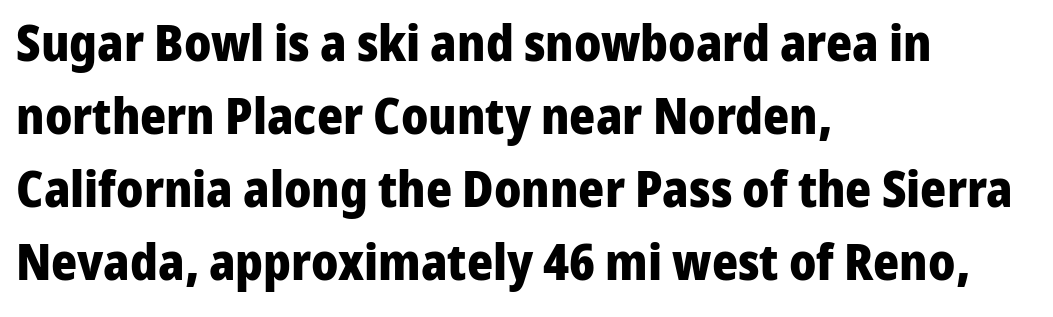
Q: Is the text bold? A: Yes.
Q: Is the text italic (slanted)? A: No, it is upright.
Q: Is the typeface a serif or a sans-serif typeface? A: Sans-serif.
Q: Is the text underlined? A: No.
Q: How is the paragraph aligned? A: Left-aligned.
Q: Is the spacing between letters normal or unusually wide? A: Normal.
Q: Is the spacing between lines tight, normal or loose? A: Normal.
Q: Width (condensed, normal, or wide)? A: Normal.
Q: Stroke contrast? A: Low.
Q: x-height? A: Medium.
Q: Monospaced? A: No.
